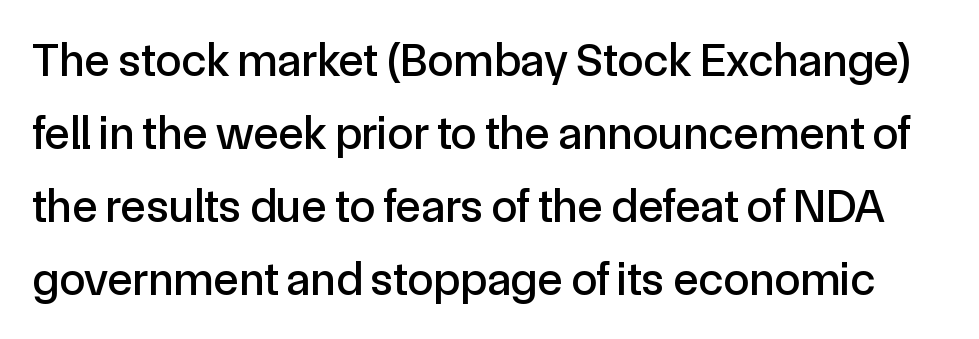
Grotesque or geometric, the face here clearly has no serifs. The line texture is even and compact thanks to regular tracking. Here the designer chose a conventional face with non-uniform glyph widths. Evenly set lines give the paragraph a standard silhouette. Upright lettering throughout.
